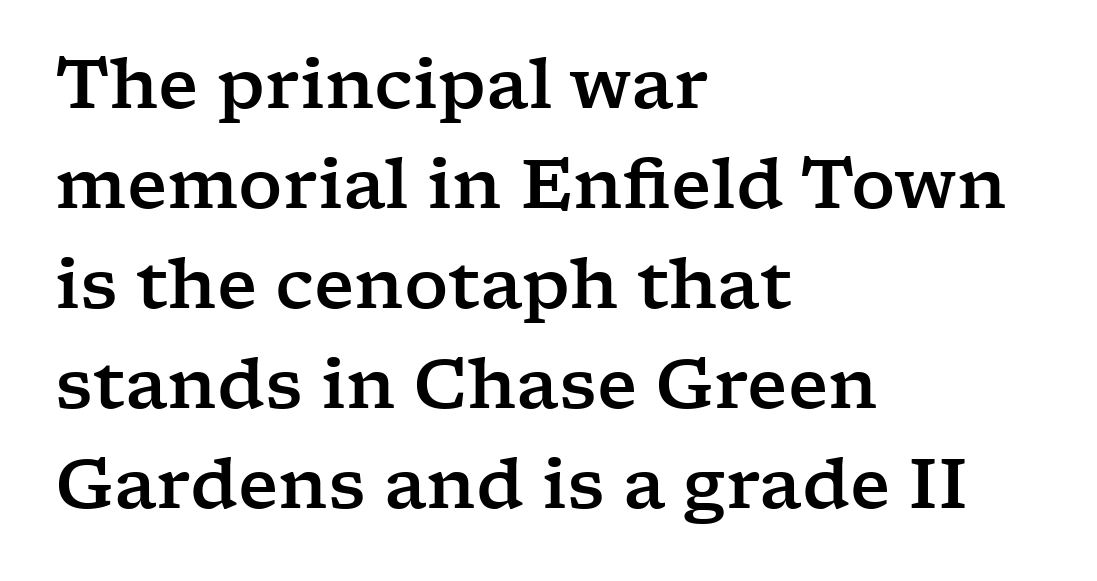
The image shows 69 px wide serif type, upright; set left-aligned, normal line spacing (1.45x), normal letter spacing, not underlined; low stroke contrast and a medium x-height.
